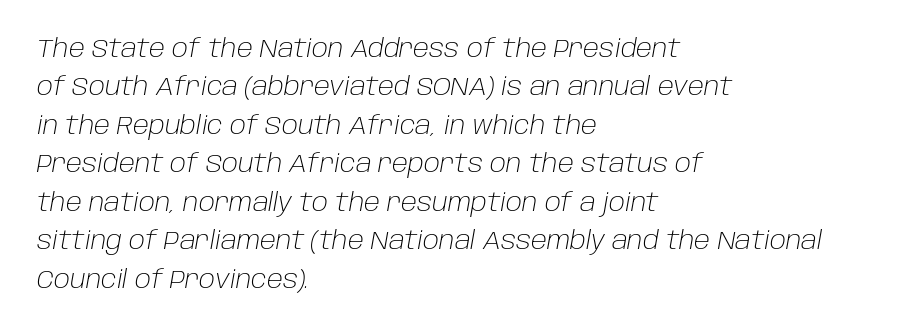
Q: Is the text bold? A: No.
Q: Is the text italic (slanted)? A: Yes, it leans right by about 10 degrees.
Q: Is the text underlined? A: No.
Q: How is the paragraph aligned? A: Left-aligned.
Q: Is the spacing between letters normal or unusually wide? A: Normal.
Q: Is the spacing between lines tight, normal or loose? A: Normal.
